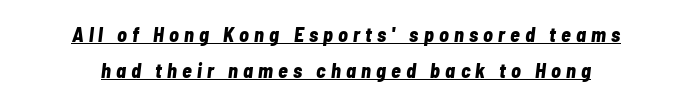
A continuous stroke trails under the words, as in a hyperlink. Typesetter's note: full bold, strokes at maximum text heaviness. You can tell it's italic because the verticals aren't actually vertical. The type is letterspaced generously, with wide tracking.
